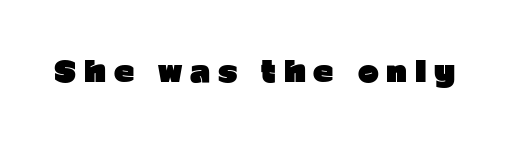
Q: Is the text bold? A: Yes.
Q: Is the text italic (slanted)? A: No, it is upright.
Q: Is the typeface a serif or a sans-serif typeface? A: Sans-serif.
Q: Is the text underlined? A: No.
Q: Is the spacing between letters normal or unusually wide? A: Unusually wide.
Q: Width (condensed, normal, or wide)? A: Normal.
Q: Stroke contrast? A: Low.
Q: x-height? A: Medium.
Q: Monospaced? A: No.
